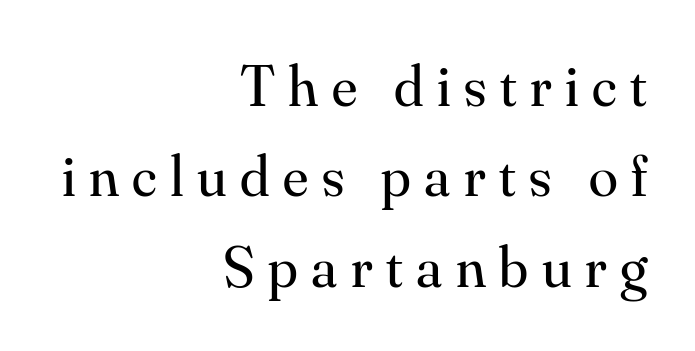
Q: Is the text bold? A: No.
Q: Is the text italic (slanted)? A: No, it is upright.
Q: Is the typeface a serif or a sans-serif typeface? A: Serif.
Q: Is the text underlined? A: No.
Q: How is the paragraph aligned? A: Right-aligned.
Q: Is the spacing between letters normal or unusually wide? A: Unusually wide.
Q: Is the spacing between lines tight, normal or loose? A: Normal.
Q: Width (condensed, normal, or wide)? A: Normal.
Q: Stroke contrast? A: Medium.
Q: x-height? A: Small.
Q: Monospaced? A: No.
